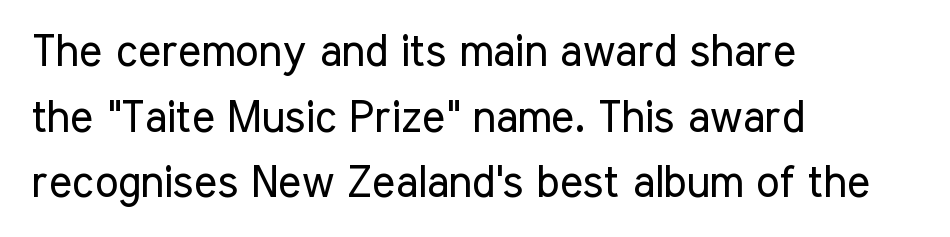
The gaps between neighbouring characters are ordinary and unremarkable. The rendering anchors every line to the left-hand side. Regarding serifs, this sample does without them. The passage shown is typed in a proportional face where columns would drift.
